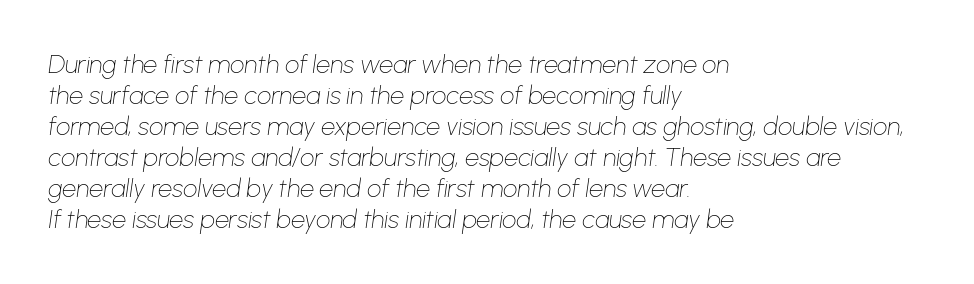
{"italic": "yes", "lean": "right", "slant_degrees": 8, "bold": "no", "underline": "no", "align": "left", "line_spacing_ratio": 1.24, "letter_spacing": "normal", "letter_spacing_em": 0.0, "glyph_px": 25}
